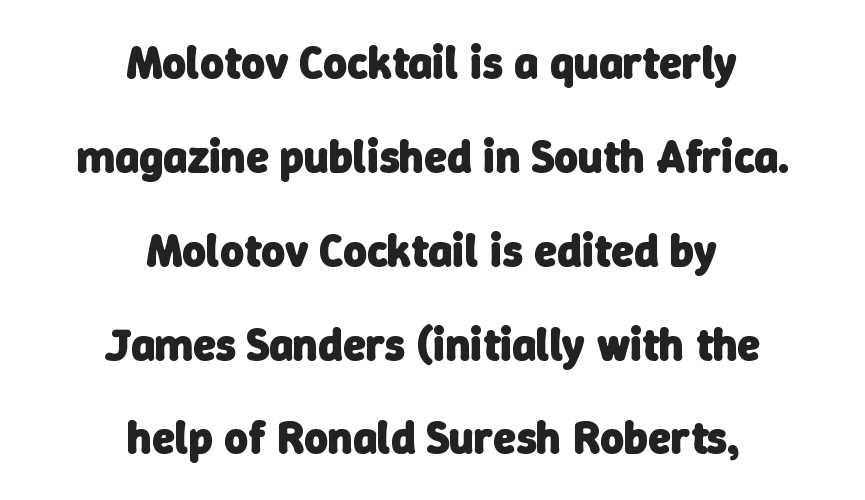
Q: Is the text bold? A: Yes.
Q: Is the typeface a serif or a sans-serif typeface? A: Sans-serif.
Q: Is the text underlined? A: No.
Q: How is the paragraph aligned? A: Centered.
Q: Is the spacing between letters normal or unusually wide? A: Normal.
Q: Is the spacing between lines tight, normal or loose? A: Loose.
Q: Width (condensed, normal, or wide)? A: Normal.
Q: Stroke contrast? A: Low.
Q: x-height? A: Medium.
Q: Monospaced? A: No.
